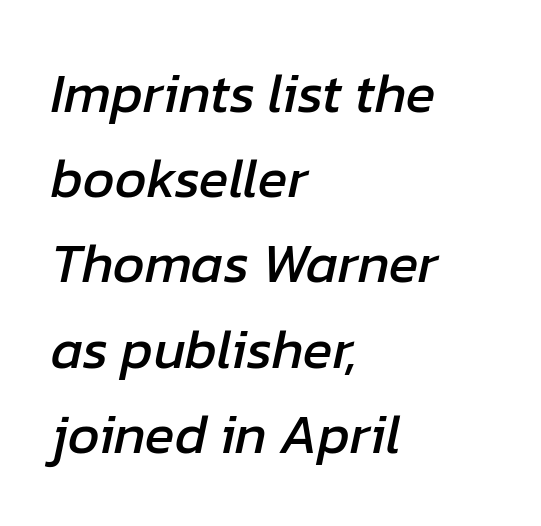
{"italic": "yes", "lean": "right", "slant_degrees": 12, "width": "normal", "stroke_contrast": "low", "x_height": "medium", "monospaced": "no", "underline": "no", "align": "left", "line_spacing": "normal", "line_spacing_ratio": 1.55, "letter_spacing": "normal", "letter_spacing_em": 0.0, "glyph_px": 55}
